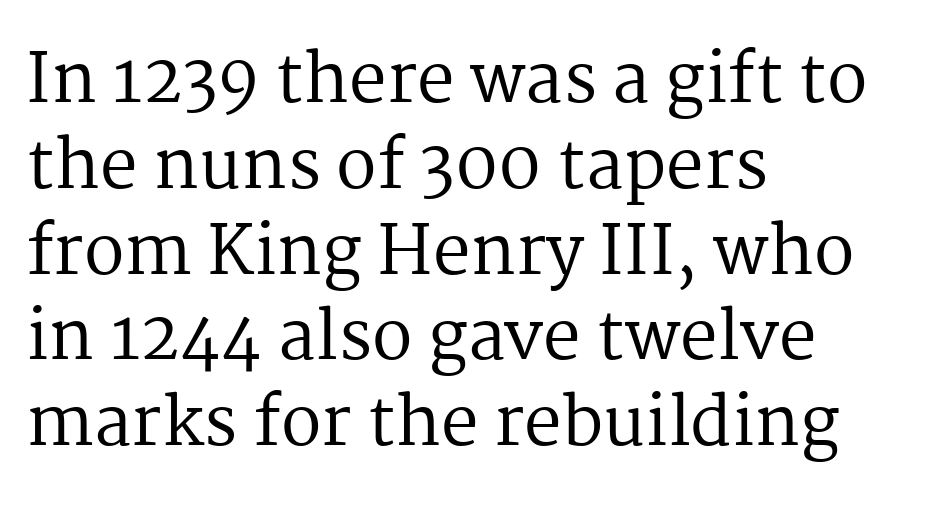
The image shows 67 px regular-weight serif type, upright; set left-aligned, normal line spacing (1.28x), normal letter spacing, not underlined; medium stroke contrast and a medium x-height.
